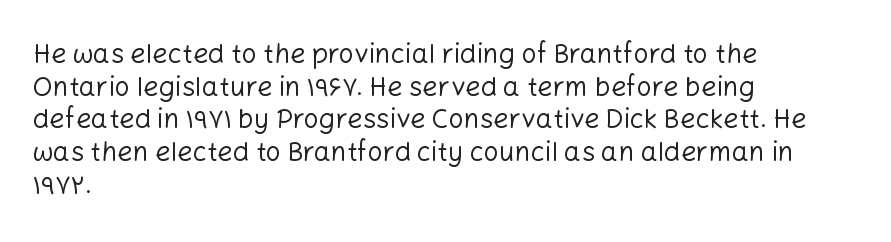
{"italic": "no", "bold": "no", "underline": "no", "align": "left", "line_spacing_ratio": 1.21, "letter_spacing": "normal", "letter_spacing_em": 0.0, "glyph_px": 27}
